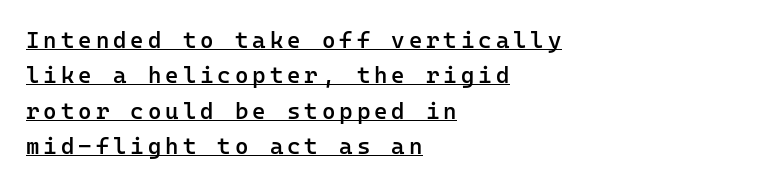
{"italic": "no", "bold": "semi", "underline": "yes", "align": "left", "line_spacing": "normal", "line_spacing_ratio": 1.54, "glyph_px": 23}
